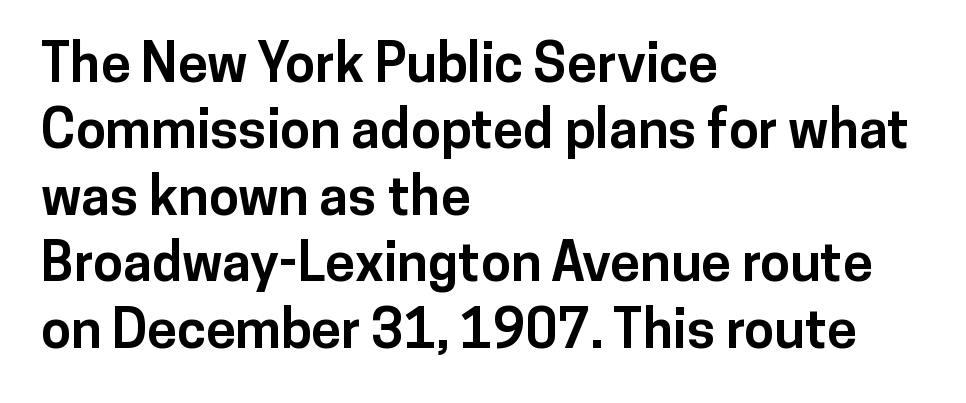
Q: Is the text bold? A: Yes.
Q: Is the text italic (slanted)? A: No, it is upright.
Q: Is the typeface a serif or a sans-serif typeface? A: Sans-serif.
Q: Is the text underlined? A: No.
Q: How is the paragraph aligned? A: Left-aligned.
Q: Is the spacing between letters normal or unusually wide? A: Normal.
Q: Width (condensed, normal, or wide)? A: Normal.
Q: Stroke contrast? A: Low.
Q: x-height? A: Medium.
Q: Monospaced? A: No.
